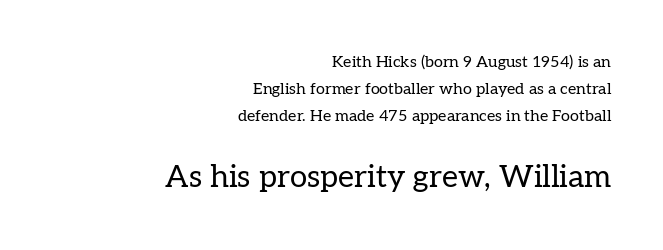
A student would call this right alignment; a typographer would say flush right, rag left. A typesetter would label this face a serif. Style check: upright. In this sample the second text group is rendered at the bigger scale. In terms of letterspacing, this is plain default setting. A typesetter would call this proportional, since set widths differ per character.
